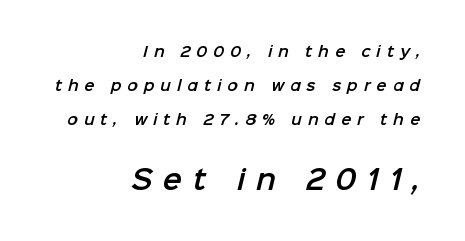
{"underline": "no", "align": "right", "line_spacing": "loose", "line_spacing_ratio": 2.44, "letter_spacing": "wide", "letter_spacing_em": 0.42, "larger_block": "second", "size_ratio": 1.86, "glyph_px": 26}
